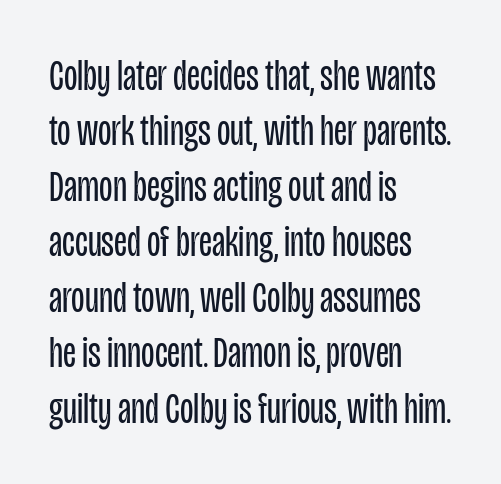
{"serif": "no", "italic": "no", "bold": "no", "weight": "regular", "width": "condensed", "stroke_contrast": "low", "x_height": "large", "monospaced": "no", "underline": "no", "align": "left", "line_spacing": "normal", "line_spacing_ratio": 1.26, "letter_spacing": "normal", "letter_spacing_em": 0.0, "glyph_px": 44}
